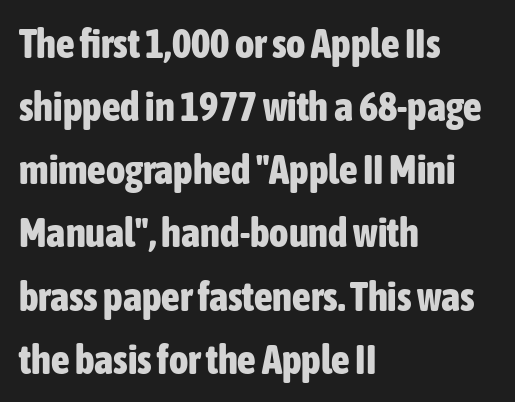
Q: Is the text bold? A: Yes.
Q: Is the text italic (slanted)? A: No, it is upright.
Q: Is the typeface a serif or a sans-serif typeface? A: Sans-serif.
Q: Is the text underlined? A: No.
Q: How is the paragraph aligned? A: Left-aligned.
Q: Is the spacing between letters normal or unusually wide? A: Normal.
Q: Is the spacing between lines tight, normal or loose? A: Normal.
Q: Width (condensed, normal, or wide)? A: Condensed.
Q: Stroke contrast? A: Low.
Q: x-height? A: Medium.
Q: Monospaced? A: No.
